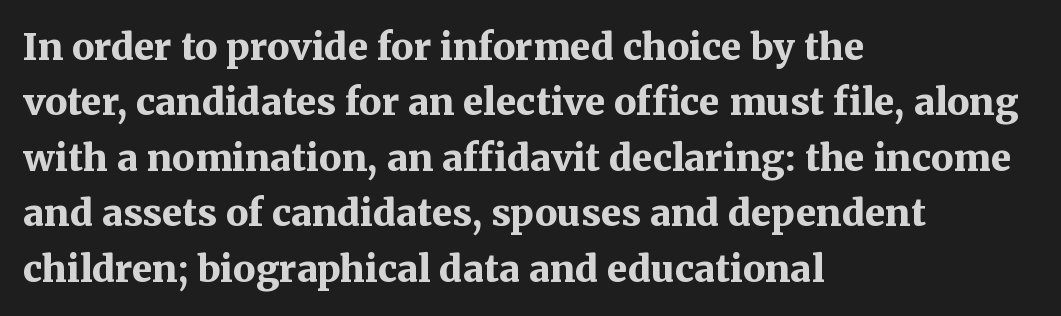
Q: Is the text bold? A: Yes.
Q: Is the text italic (slanted)? A: No, it is upright.
Q: Is the typeface a serif or a sans-serif typeface? A: Serif.
Q: Is the text underlined? A: No.
Q: How is the paragraph aligned? A: Left-aligned.
Q: Is the spacing between letters normal or unusually wide? A: Normal.
Q: Is the spacing between lines tight, normal or loose? A: Normal.
Q: Width (condensed, normal, or wide)? A: Normal.
Q: Stroke contrast? A: Medium.
Q: x-height? A: Medium.
Q: Monospaced? A: No.
